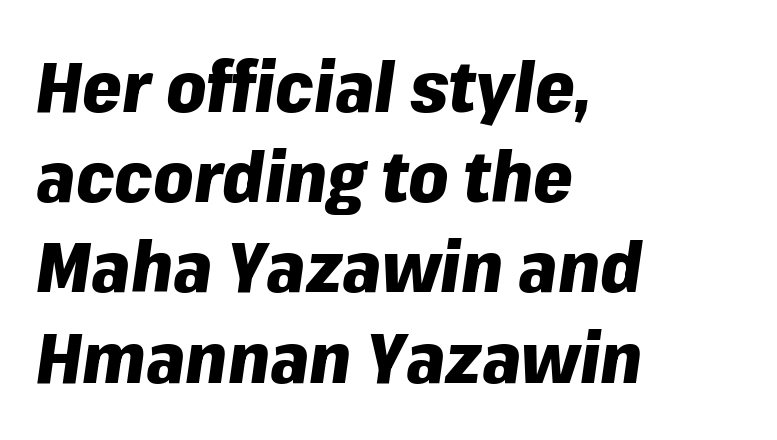
Q: Is the text bold? A: Yes.
Q: Is the text italic (slanted)? A: Yes, it leans right by about 8 degrees.
Q: Is the text underlined? A: No.
Q: How is the paragraph aligned? A: Left-aligned.
Q: Is the spacing between letters normal or unusually wide? A: Normal.
Q: Is the spacing between lines tight, normal or loose? A: Normal.
Q: Width (condensed, normal, or wide)? A: Normal.
Q: Stroke contrast? A: Low.
Q: x-height? A: Medium.
Q: Monospaced? A: No.
